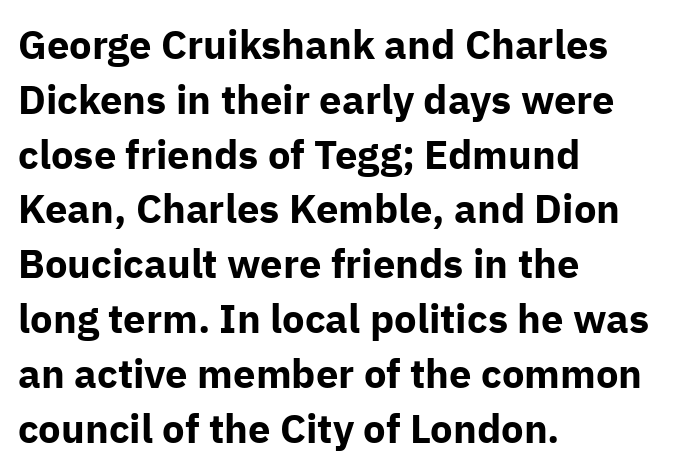
{"serif": "no", "italic": "no", "bold": "yes", "weight": "bold", "width": "normal", "stroke_contrast": "low", "x_height": "medium", "monospaced": "no", "underline": "no", "align": "left", "line_spacing": "normal", "line_spacing_ratio": 1.37, "letter_spacing": "normal", "letter_spacing_em": 0.0, "glyph_px": 40}
